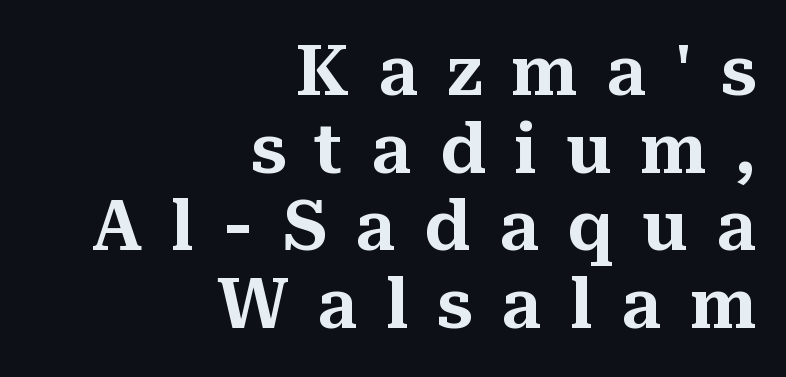
{"serif": "yes", "italic": "no", "width": "normal", "stroke_contrast": "medium", "x_height": "medium", "monospaced": "no", "underline": "no", "align": "right", "line_spacing": "tight", "line_spacing_ratio": 1.11, "letter_spacing": "wide", "letter_spacing_em": 0.41, "glyph_px": 70}
